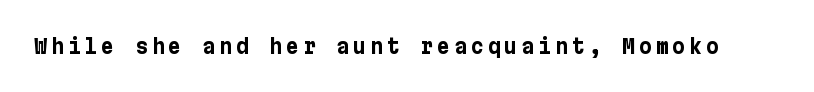
{"italic": "no", "bold": "yes", "underline": "no", "glyph_px": 20}
